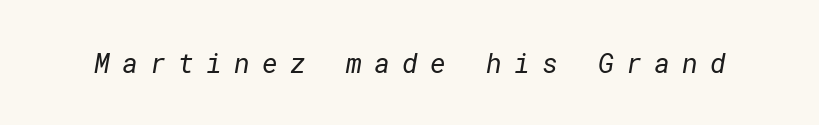
The image shows 27 px text type; set unusually wide letter spacing (+0.45 em), not underlined.
